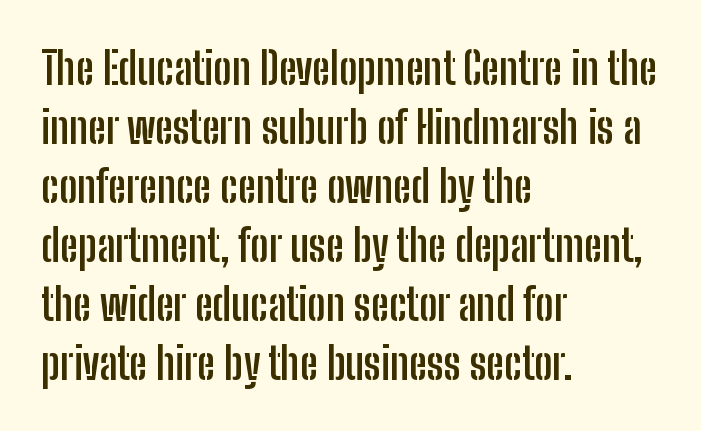
Observe the absence of serifs on each vertical stroke in this sample. The specimen omits any rule beneath the text block's lines. Leading: standard. This sample has the flowing, uneven cadence of proportional lettering. Pretty heavy lettering here — definitely bold.
